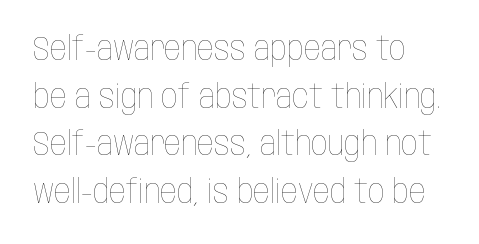
Q: Is the text bold? A: No.
Q: Is the text italic (slanted)? A: No, it is upright.
Q: Is the text underlined? A: No.
Q: Is the spacing between letters normal or unusually wide? A: Normal.
Q: Is the spacing between lines tight, normal or loose? A: Normal.
Q: Width (condensed, normal, or wide)? A: Condensed.
Q: Stroke contrast? A: Low.
Q: x-height? A: Large.
Q: Monospaced? A: No.
